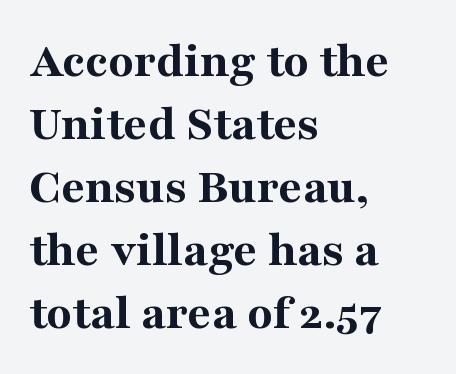
Look at the bottom of the vertical strokes: they flare into serifs here. Teacher's note: observe the even left margin — that is flush-left alignment. Posture: vertical. Here the designer chose a conventional face with non-uniform glyph widths. Look at the stroke-to-counter ratio: heavy, a bold.
